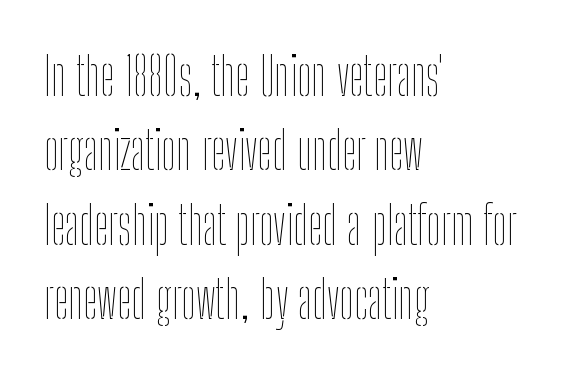
{"italic": "no", "bold": "no", "weight": "thin", "width": "condensed", "stroke_contrast": "low", "x_height": "medium", "monospaced": "no", "underline": "no", "align": "left", "line_spacing": "normal", "line_spacing_ratio": 1.43, "letter_spacing": "normal", "letter_spacing_em": 0.0, "glyph_px": 52}
